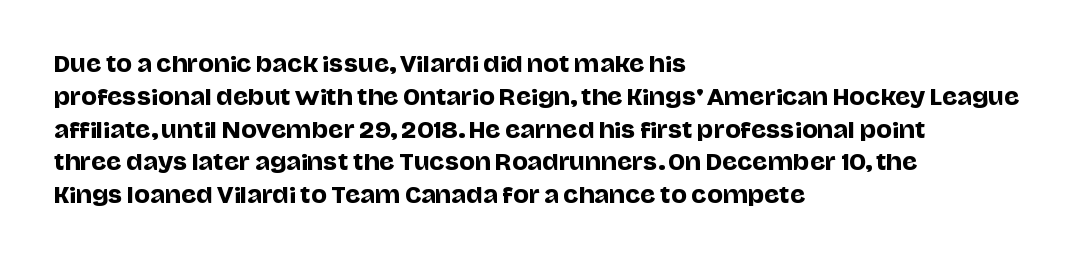
Whoever set this chose a conventional vertical rhythm. Quick note: not italic, upright. Only glyphs here, with clear space below each row. The horizontal fit of the characters is conventional and even. Notice how the passage keeps a crisp vertical edge on the left only.
